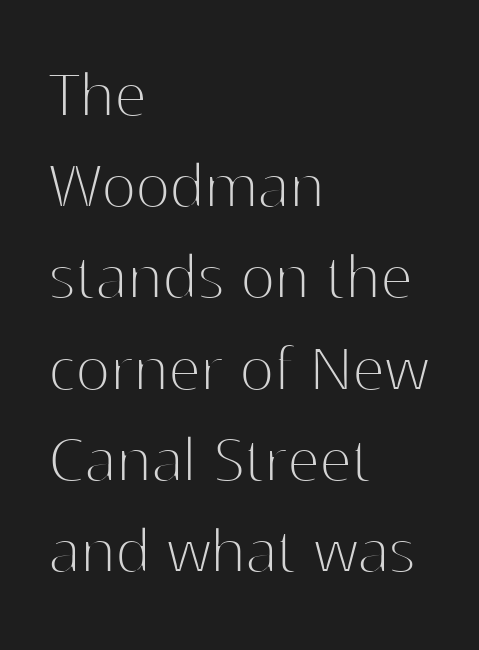
The type sits square on the baseline with zero lean. Each letter keeps its own natural width here, so spacing adapts to shape. If you measured baseline to baseline, you'd find a middling distance. These lines are composed in type without serifs. No heavy texture on the line: the type isn't bold.
